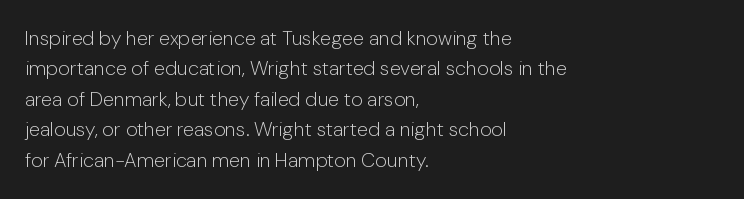
Q: Is the text bold? A: No.
Q: Is the text italic (slanted)? A: No, it is upright.
Q: Is the text underlined? A: No.
Q: How is the paragraph aligned? A: Left-aligned.
Q: Is the spacing between letters normal or unusually wide? A: Normal.
Q: Is the spacing between lines tight, normal or loose? A: Normal.
